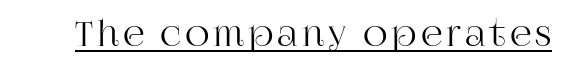
Underline: present. Do the characters align in a grid? No, the font is proportional. Observe the serifs anchoring each vertical stroke in this sample. Style check: upright.
